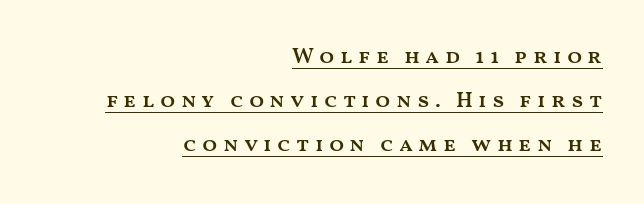
The image shows 22 px text type, upright; set right-aligned, loose line spacing (2.01x), unusually wide letter spacing (+0.24 em), underlined.
